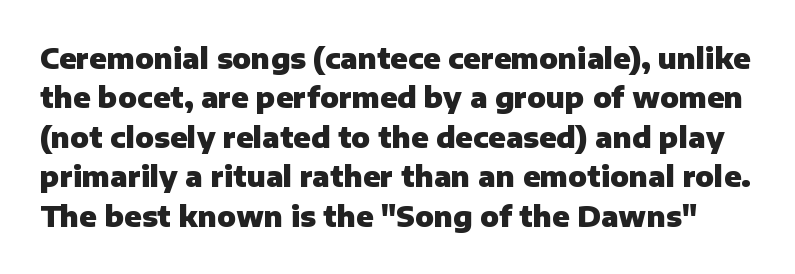
Q: Is the text bold? A: Yes.
Q: Is the text italic (slanted)? A: No, it is upright.
Q: Is the typeface a serif or a sans-serif typeface? A: Sans-serif.
Q: Is the text underlined? A: No.
Q: Is the spacing between letters normal or unusually wide? A: Normal.
Q: Is the spacing between lines tight, normal or loose? A: Normal.
Q: Width (condensed, normal, or wide)? A: Normal.
Q: Stroke contrast? A: Low.
Q: x-height? A: Medium.
Q: Monospaced? A: No.
